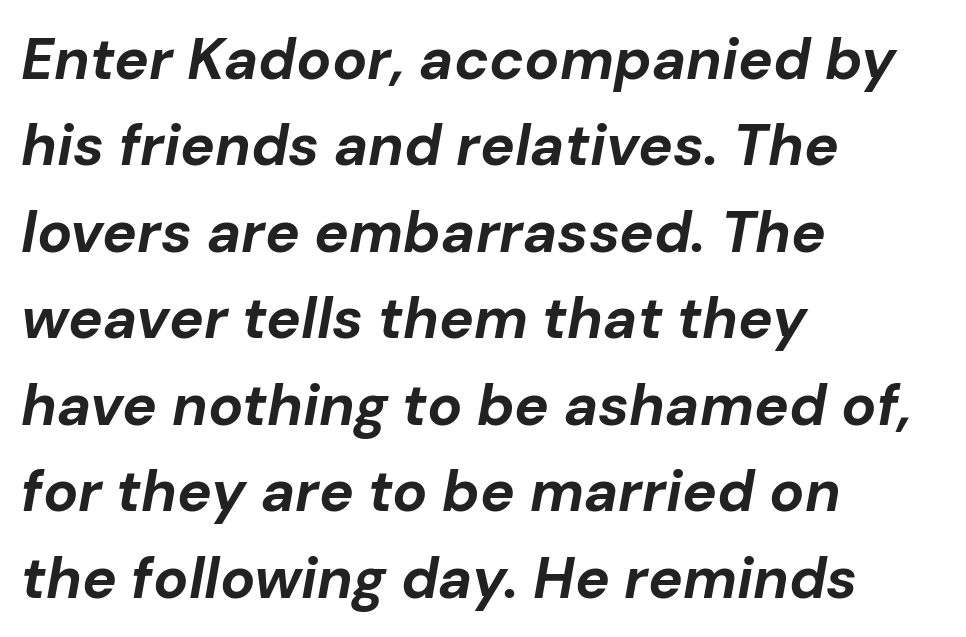
The image shows 58 px bold type, italic (leaning right); set left-aligned, normal line spacing (1.49x), normal letter spacing, not underlined; low stroke contrast and a medium x-height.
